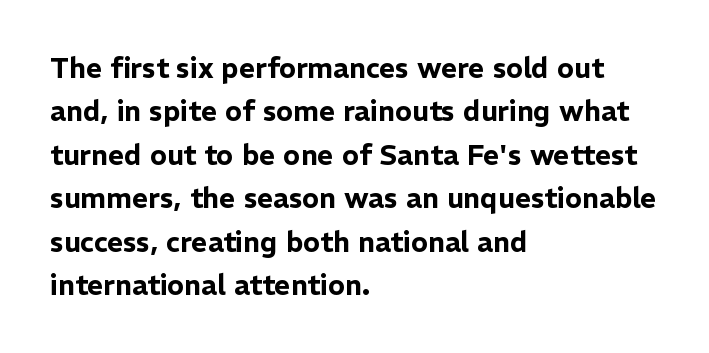
Characters remain perfectly vertical along every line. Looks like regular typesetting: each glyph gets only the width it needs. Stroke terminals: plain, sans-serif. The line-height multiplier appears to be the usual default.
